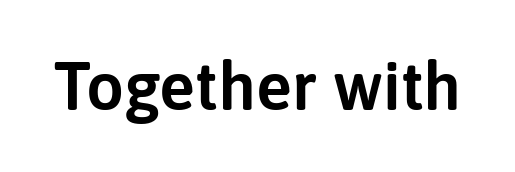
Each letter's strokes conclude bluntly, with no projecting serifs. Note the varied advance widths — an 'i' is clearly narrower than an 'm'. The rendering keeps characters at their native spacing. The space beneath each line is pristine and unruled.
